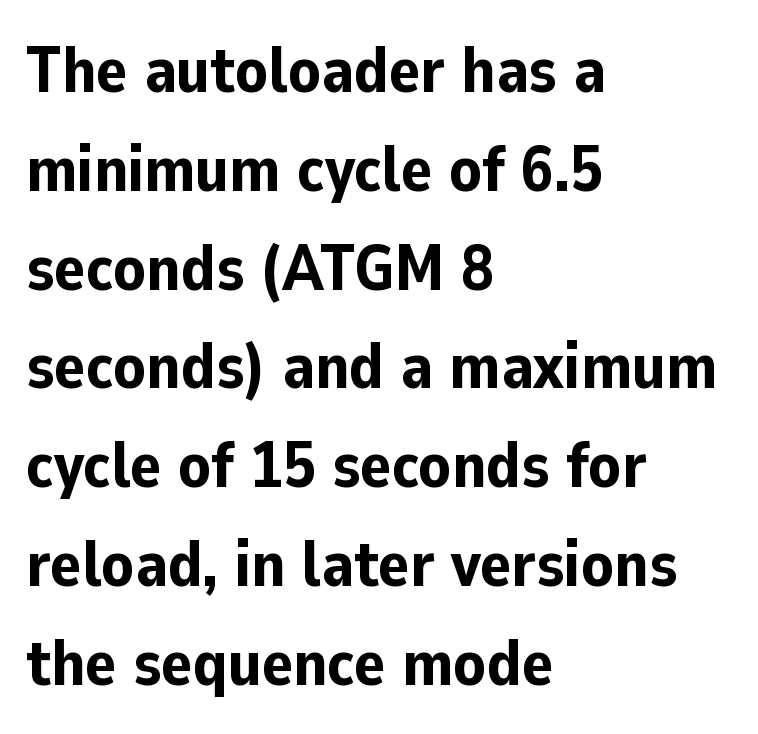
{"serif": "no", "italic": "no", "bold": "yes", "weight": "bold", "width": "normal", "stroke_contrast": "low", "x_height": "medium", "monospaced": "no", "underline": "no", "align": "left", "line_spacing": "normal", "line_spacing_ratio": 1.52, "letter_spacing": "normal", "letter_spacing_em": 0.0, "glyph_px": 65}
